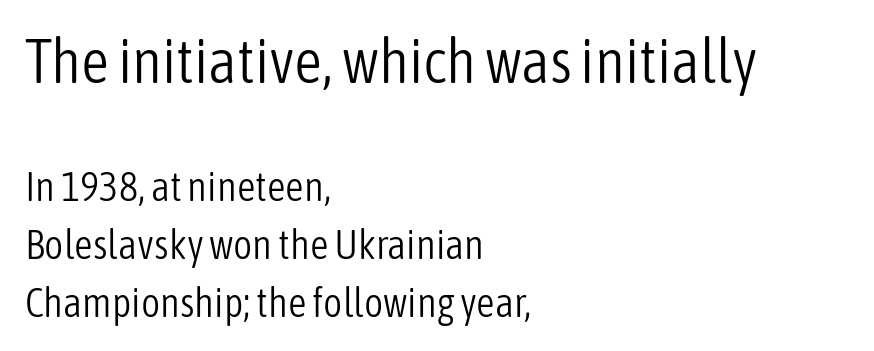
{"serif": "no", "italic": "no", "bold": "no", "weight": "light", "width": "condensed", "stroke_contrast": "low", "x_height": "medium", "monospaced": "no", "underline": "no", "align": "left", "line_spacing": "normal", "line_spacing_ratio": 1.41, "letter_spacing": "normal", "letter_spacing_em": 0.0, "larger_block": "first", "size_ratio": 1.51, "glyph_px": 62}
